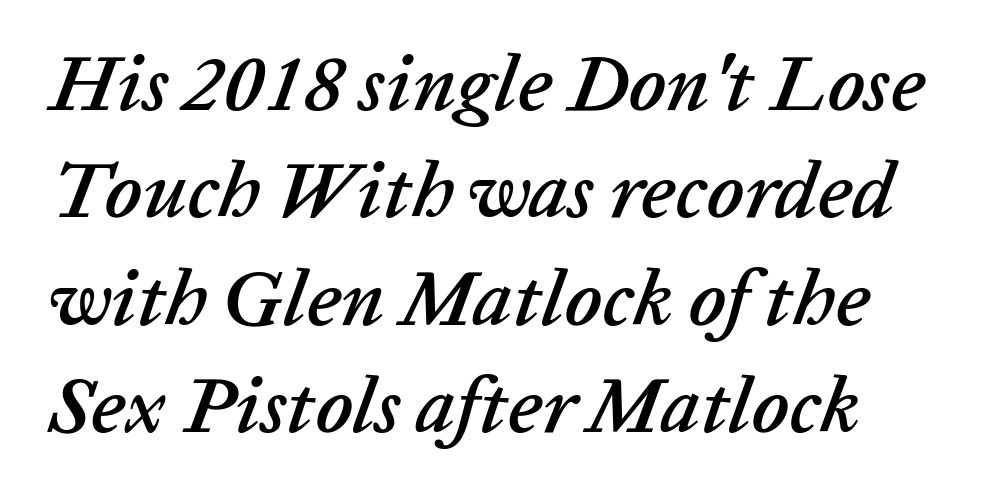
The image shows 79 px text type, italic (leaning right); set normal line spacing (1.36x), normal letter spacing, not underlined; low stroke contrast and a medium x-height.
